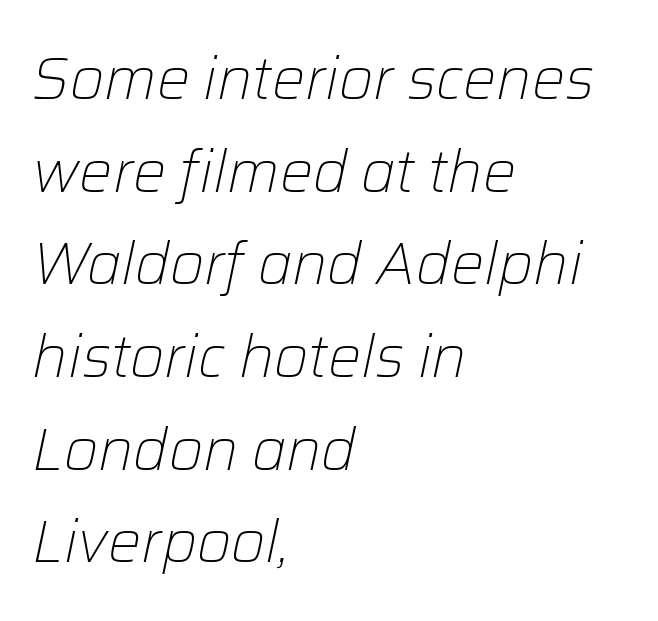
The image shows 59 px light type, italic (leaning right); set left-aligned, normal line spacing (1.57x), normal letter spacing, not underlined; low stroke contrast and a medium x-height.
